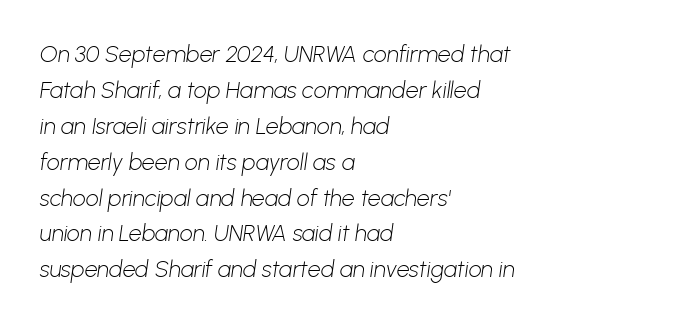
The strokes are not fattened; the text isn't bold. Interline gaps are of average width in this sample. The paragraph has a hard left edge and a soft right edge. The baseline area is clear. The rendering keeps characters at their native spacing.
